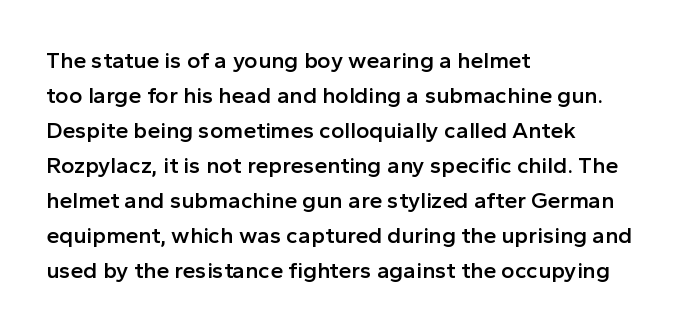
{"italic": "no", "bold": "semi", "underline": "no", "align": "left", "line_spacing": "normal", "line_spacing_ratio": 1.52, "letter_spacing": "normal", "letter_spacing_em": 0.0, "glyph_px": 23}
